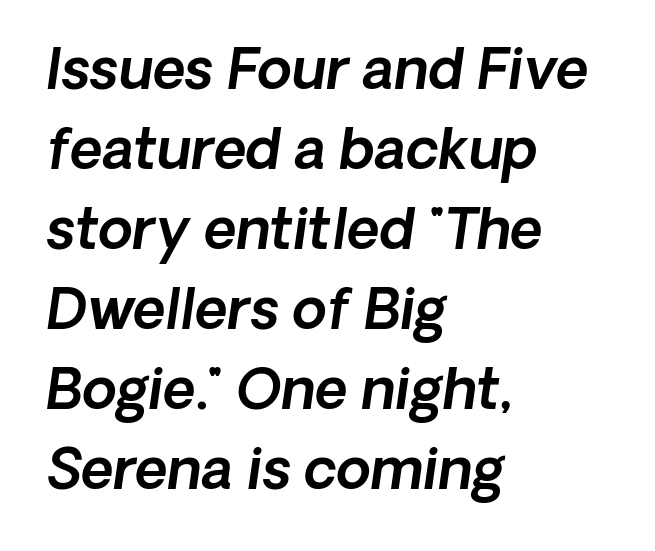
{"italic": "yes", "lean": "right", "slant_degrees": 8, "width": "normal", "x_height": "medium", "monospaced": "no", "underline": "no", "align": "left", "line_spacing": "normal", "line_spacing_ratio": 1.43, "letter_spacing": "normal", "letter_spacing_em": 0.0, "glyph_px": 56}
